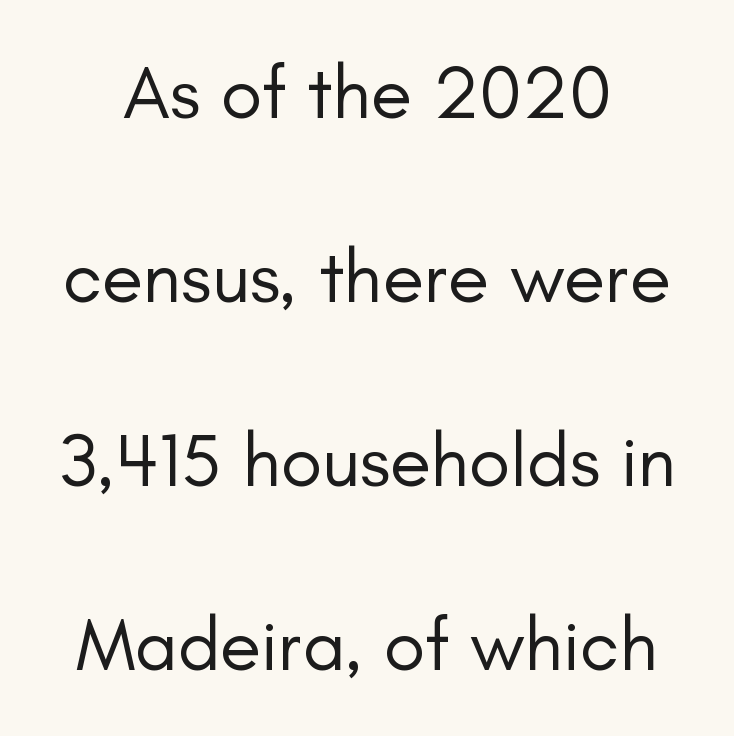
Q: Is the text bold? A: No.
Q: Is the text italic (slanted)? A: No, it is upright.
Q: Is the typeface a serif or a sans-serif typeface? A: Sans-serif.
Q: Is the text underlined? A: No.
Q: Is the spacing between letters normal or unusually wide? A: Normal.
Q: Is the spacing between lines tight, normal or loose? A: Loose.
Q: Width (condensed, normal, or wide)? A: Normal.
Q: Stroke contrast? A: Low.
Q: x-height? A: Small.
Q: Monospaced? A: No.
